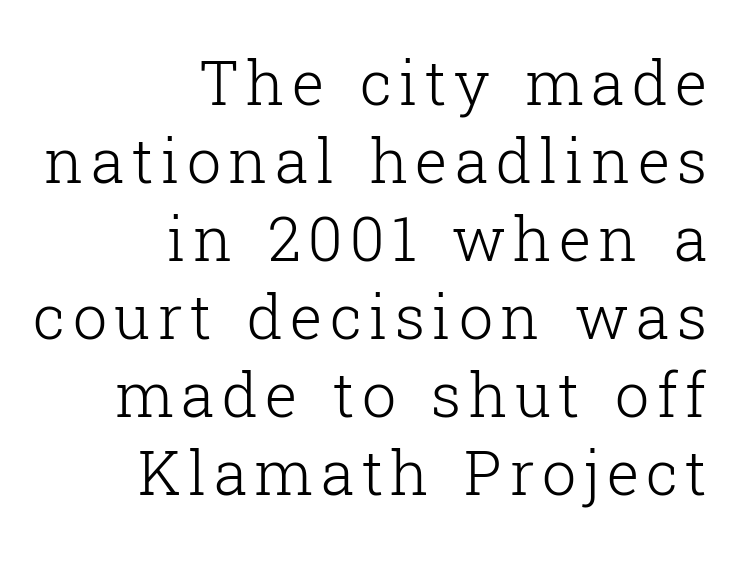
The image shows 61 px light serif type, upright; set right-aligned, normal line spacing (1.28x), not underlined; low stroke contrast and a medium x-height.
